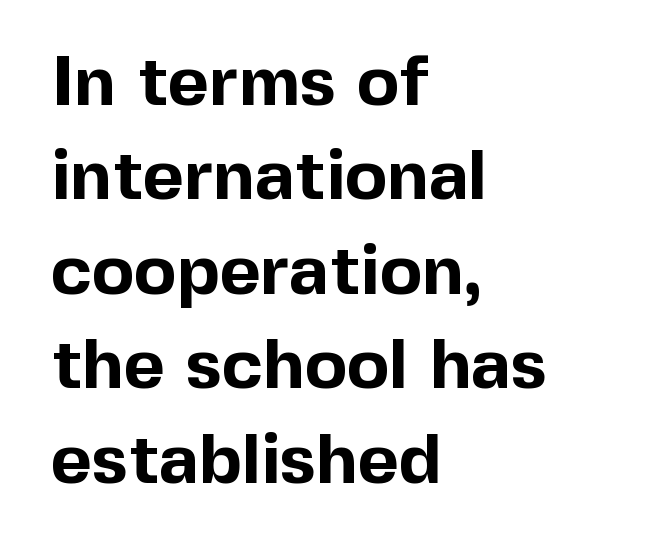
{"serif": "no", "italic": "no", "bold": "yes", "weight": "bold", "width": "normal", "x_height": "medium", "monospaced": "no", "underline": "no", "align": "left", "line_spacing": "normal", "line_spacing_ratio": 1.33, "letter_spacing": "normal", "letter_spacing_em": 0.0, "glyph_px": 71}
